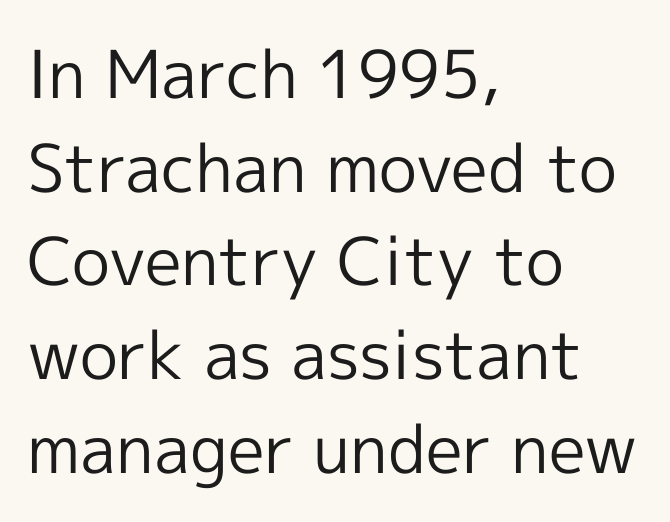
The image shows 66 px regular-weight sans-serif type, upright; set left-aligned, normal line spacing (1.42x), normal letter spacing, not underlined; a medium x-height.
